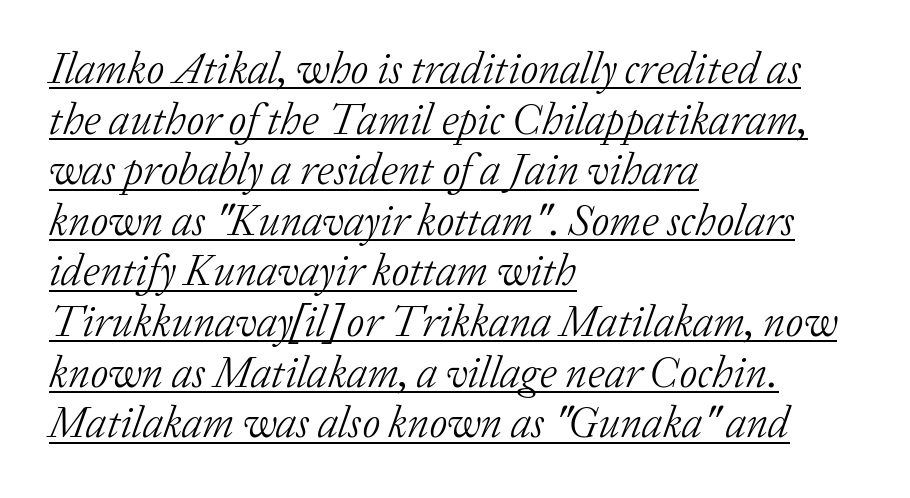
Slanted lettering throughout. Serif or sans? Serif — the stroke terminals have little feet. Do the characters align in a grid? No, the font is proportional. The characters are drawn with everyday or finer stroke widths. One-word summary of the alignment: left. Is there much room between lines? No — they nearly touch.
